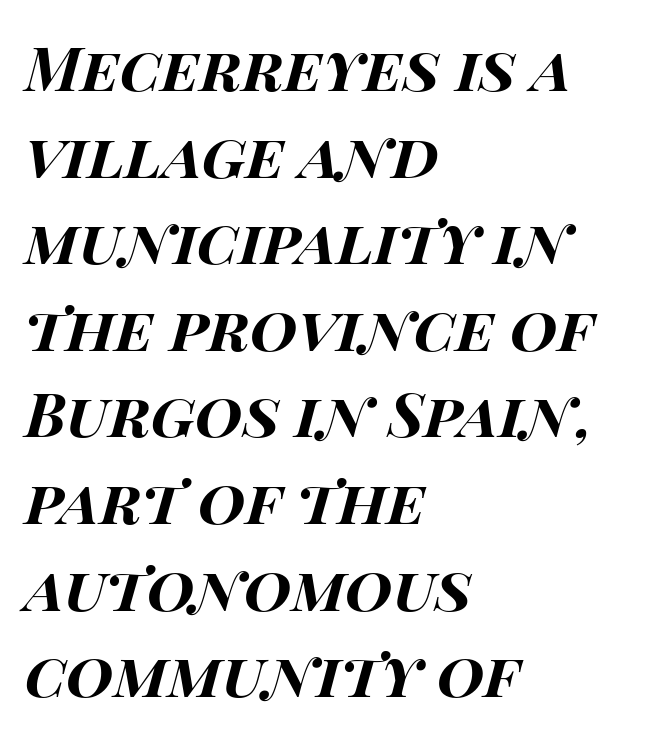
Q: Is the text bold? A: Yes.
Q: Is the text italic (slanted)? A: Yes, it leans right by about 14 degrees.
Q: Is the text underlined? A: No.
Q: How is the paragraph aligned? A: Left-aligned.
Q: Is the spacing between letters normal or unusually wide? A: Normal.
Q: Is the spacing between lines tight, normal or loose? A: Normal.
Q: Width (condensed, normal, or wide)? A: Wide.
Q: Stroke contrast? A: High.
Q: x-height? A: Large.
Q: Monospaced? A: No.
